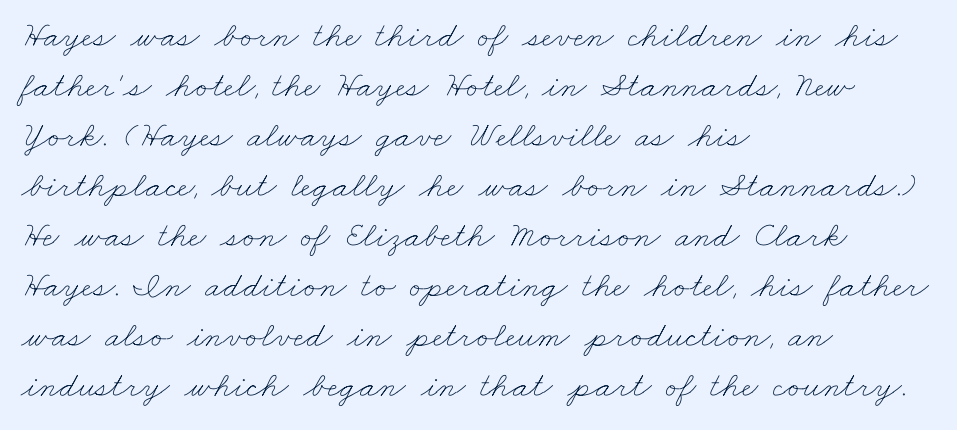
Q: Is the text bold? A: No.
Q: Is the text underlined? A: No.
Q: How is the paragraph aligned? A: Left-aligned.
Q: Is the spacing between letters normal or unusually wide? A: Normal.
Q: Is the spacing between lines tight, normal or loose? A: Normal.
Q: Width (condensed, normal, or wide)? A: Wide.
Q: Stroke contrast? A: Low.
Q: x-height? A: Small.
Q: Monospaced? A: No.
